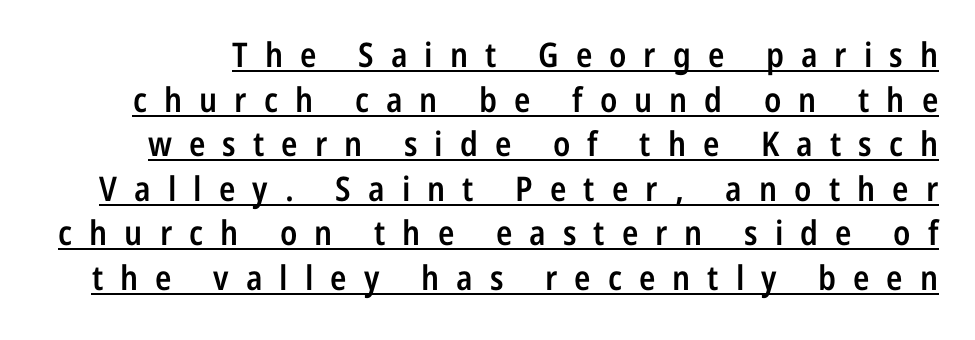
The image shows 34 px semibold, condensed sans-serif type, upright; set normal line spacing (1.31x), unusually wide letter spacing (+0.5 em), underlined; low stroke contrast and a medium x-height.
